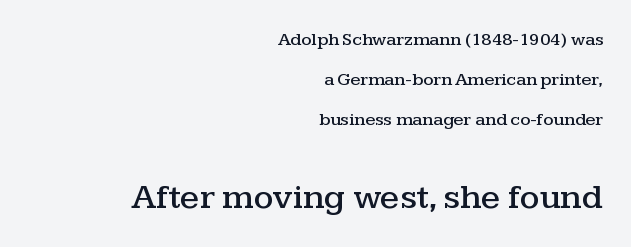
{"serif": "yes", "italic": "no", "width": "wide", "stroke_contrast": "medium", "x_height": "medium", "monospaced": "no", "underline": "no", "align": "right", "line_spacing": "loose", "line_spacing_ratio": 2.22, "letter_spacing": "normal", "letter_spacing_em": 0.0, "larger_block": "second", "size_ratio": 1.94, "glyph_px": 35}
